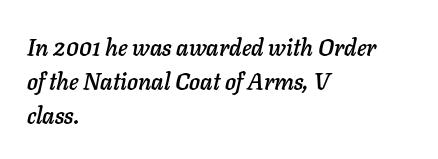
The image shows 23 px text type, italic (leaning right); set left-aligned, normal line spacing (1.48x), normal letter spacing, not underlined.
